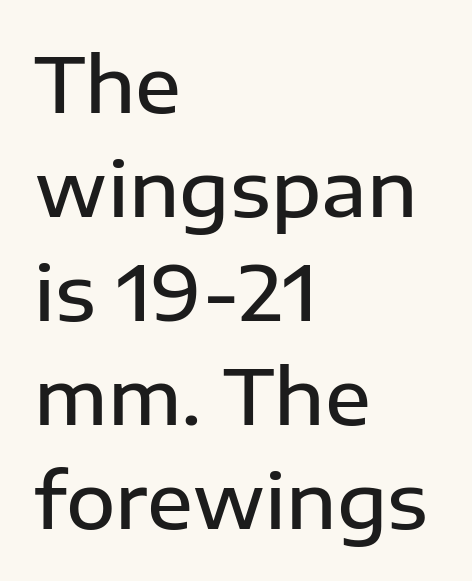
Bold? Not quite — semibold, heavier than regular but stopping short. Nothing unusual about the tracking: characters are spaced as the font intends. Line spacing here is normal. You can tell it's not italic because the verticals are truly vertical. This sample is left-justified, so line endings fall wherever the words run out. Each letter keeps its own natural width here, so spacing adapts to shape.
